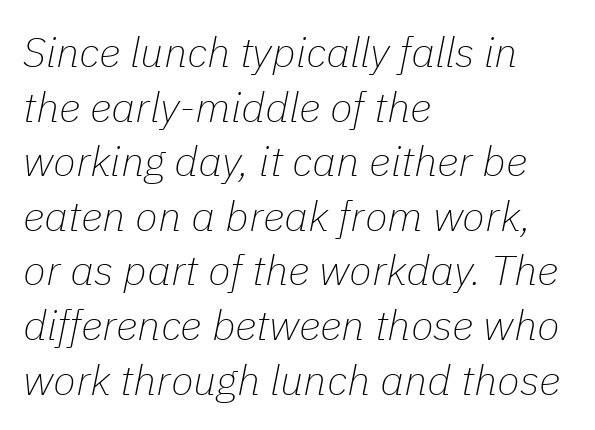
Q: Is the text bold? A: No.
Q: Is the text italic (slanted)? A: Yes, it leans right by about 11 degrees.
Q: Is the text underlined? A: No.
Q: How is the paragraph aligned? A: Left-aligned.
Q: Is the spacing between letters normal or unusually wide? A: Normal.
Q: Is the spacing between lines tight, normal or loose? A: Normal.
Q: Width (condensed, normal, or wide)? A: Normal.
Q: Stroke contrast? A: Low.
Q: x-height? A: Medium.
Q: Monospaced? A: No.
